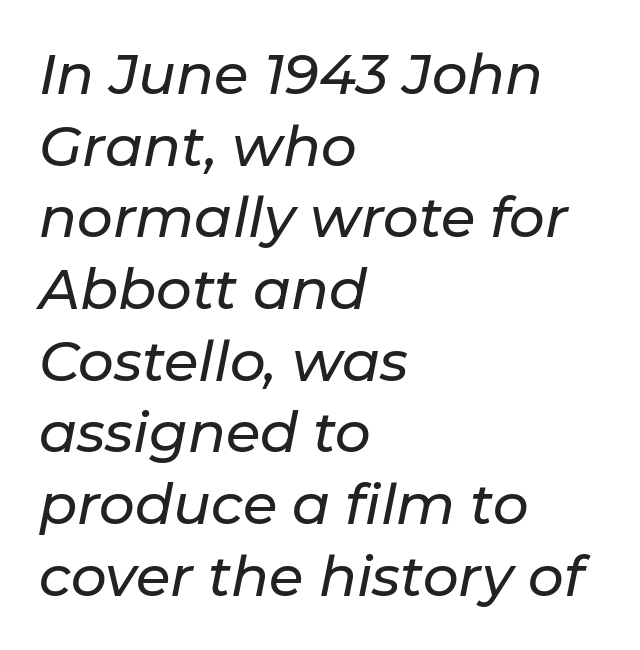
{"italic": "yes", "lean": "right", "slant_degrees": 11, "width": "normal", "stroke_contrast": "low", "x_height": "medium", "monospaced": "no", "underline": "no", "align": "left", "line_spacing": "normal", "line_spacing_ratio": 1.28, "letter_spacing": "normal", "letter_spacing_em": 0.0, "glyph_px": 56}
